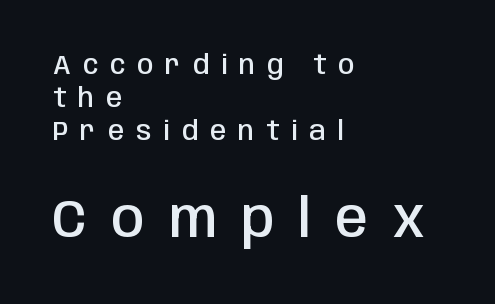
The passage shown is typed in a proportional face where columns would drift. Each new line begins a customary step beneath the previous one. Bold? Not quite — semibold, heavier than regular but stopping short. The string is rendered with underlining switched off.
